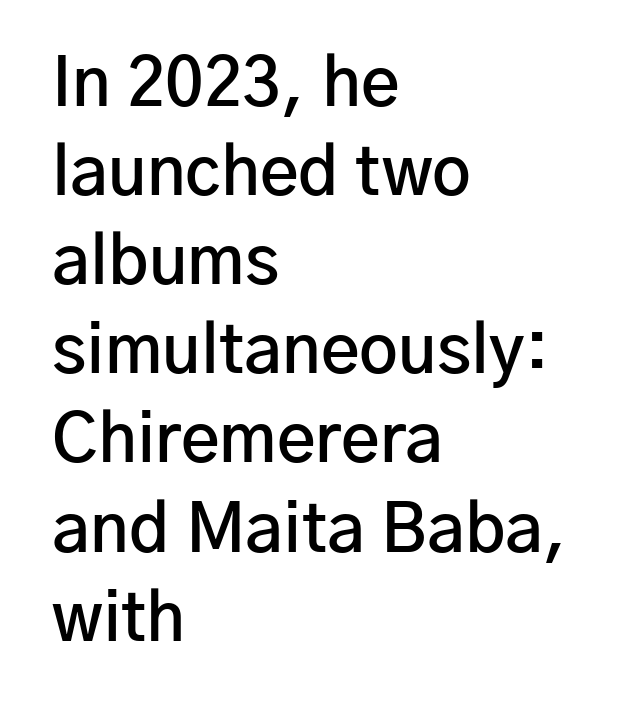
Think of a printed novel: that variable character pitch is what you see here. Letter spacing: default. The face used here is a sans, in the tradition of grotesques and geometrics. When letters stand straight like this, we call the style roman or upright. Just letters on the line, the space beneath them empty.
